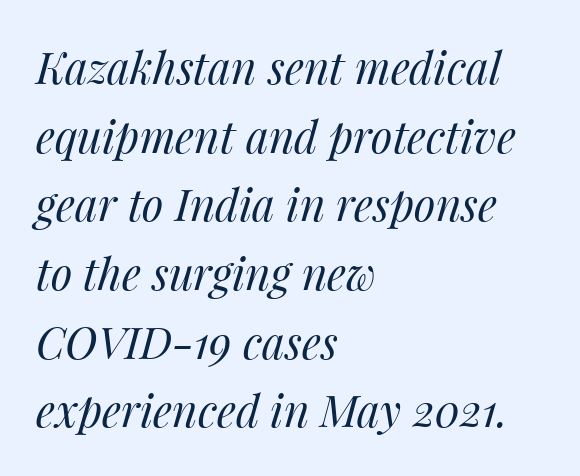
The image shows 44 px regular-weight type, italic (leaning right); set left-aligned, normal line spacing (1.56x), normal letter spacing, not underlined; medium stroke contrast and a medium x-height.
